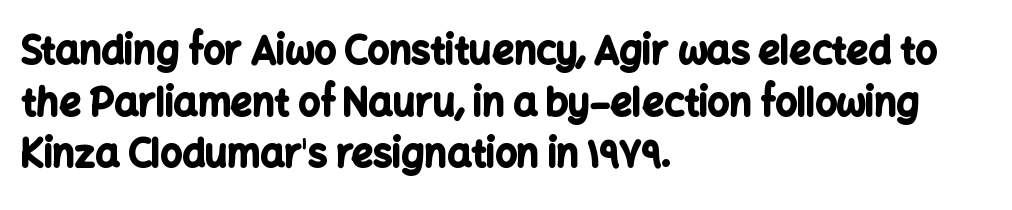
{"serif": "no", "italic": "no", "bold": "yes", "weight": "bold", "width": "normal", "stroke_contrast": "low", "x_height": "medium", "monospaced": "no", "underline": "no", "align": "left", "line_spacing": "normal", "line_spacing_ratio": 1.36, "letter_spacing": "normal", "letter_spacing_em": 0.0, "glyph_px": 38}
